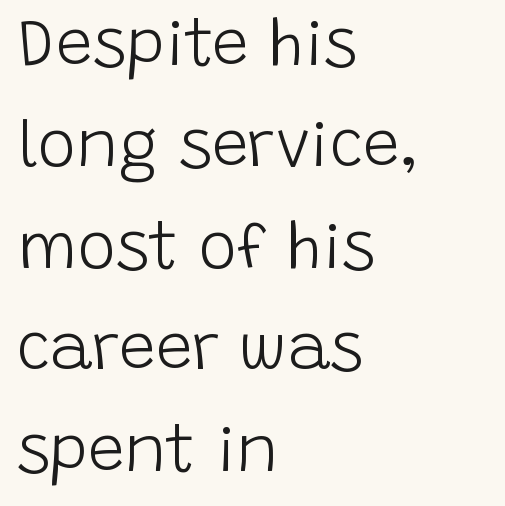
The image shows 65 px light sans-serif type, upright; set left-aligned, normal line spacing (1.56x), normal letter spacing, not underlined; low stroke contrast and a large x-height.
